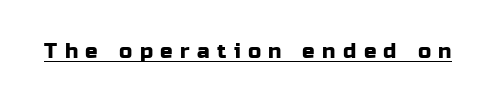
The image shows 21 px text type, upright; set unusually wide letter spacing (+0.35 em), underlined.
